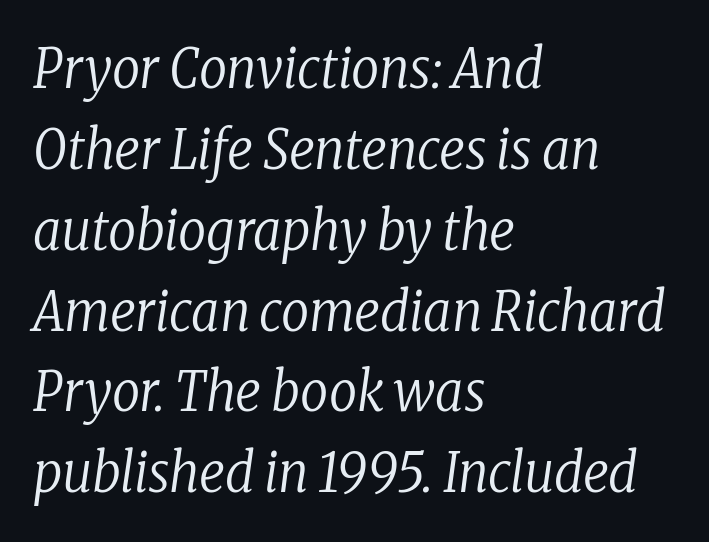
This is oblique type, the kind used for emphasis or titles. On a weight scale, this lands at 450 or below. Each line starts at the same left margin while the right side varies. Tracking value appears to be zero — textbook default spacing. Underlining? Definitely not there. In terms of leading, this rendering sits right in the middle.
